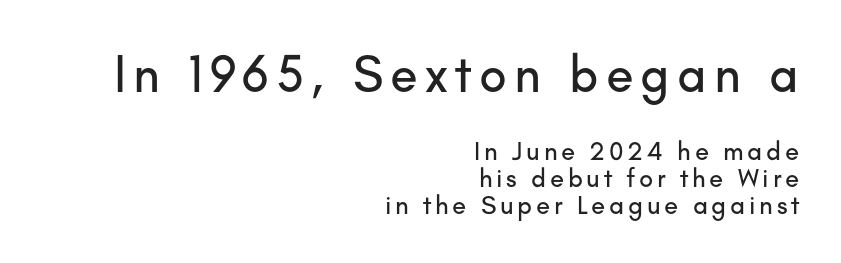
{"serif": "no", "italic": "no", "width": "normal", "stroke_contrast": "low", "x_height": "small", "monospaced": "no", "underline": "no", "align": "right", "line_spacing": "tight", "line_spacing_ratio": 1.03, "larger_block": "first", "size_ratio": 1.96, "glyph_px": 51}
